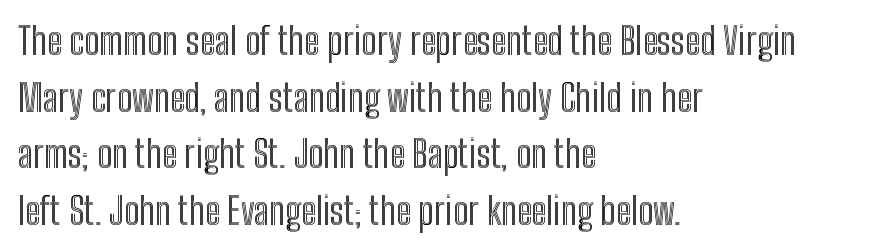
The image shows 37 px condensed type, upright; set left-aligned, normal line spacing (1.53x), normal letter spacing, not underlined; a medium x-height.
